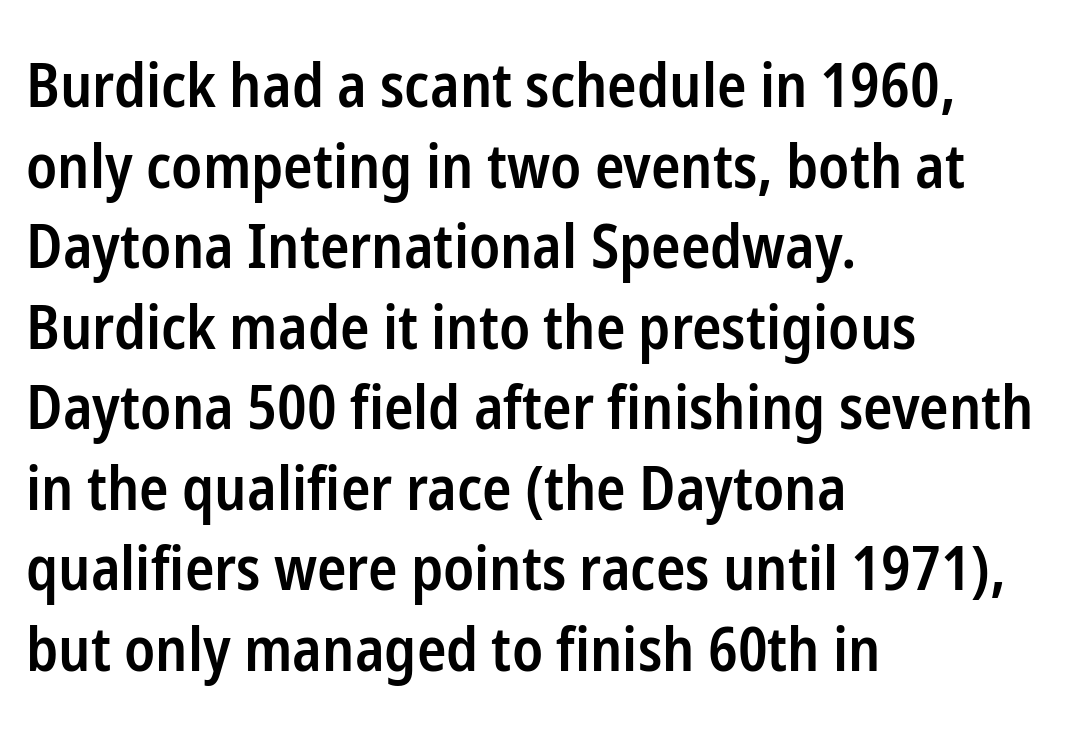
Each letter's strokes conclude bluntly, with no projecting serifs. Glyph-to-glyph distance matches everyday printed text. Typographic density is moderately raised because the face is semibold. You could not count columns in this text — the font is proportionally spaced. Line spacing here is normal. Is there any slant? The stems are plumb.
